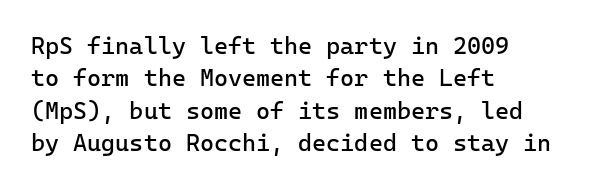
{"italic": "no", "bold": "no", "underline": "no", "align": "left", "line_spacing": "normal", "line_spacing_ratio": 1.35, "letter_spacing": "normal", "letter_spacing_em": 0.0, "glyph_px": 24}
